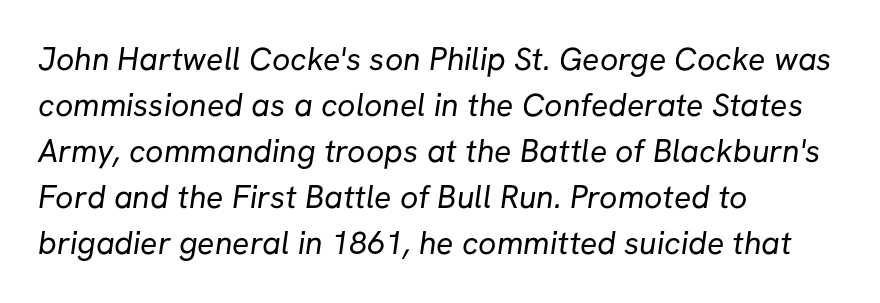
The image shows 32 px regular-weight sans-serif type; set left-aligned, normal line spacing (1.44x), normal letter spacing, not underlined; low stroke contrast and a medium x-height.
